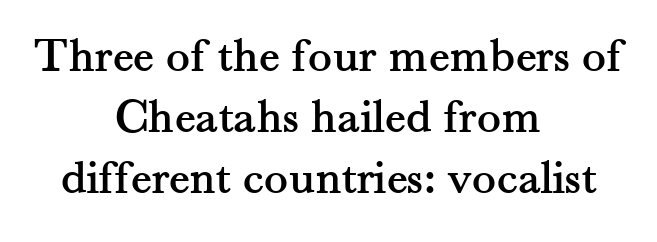
The image shows 50 px serif type, upright; set centered, line spacing 1.22x, normal letter spacing, not underlined; medium stroke contrast and a small x-height.
